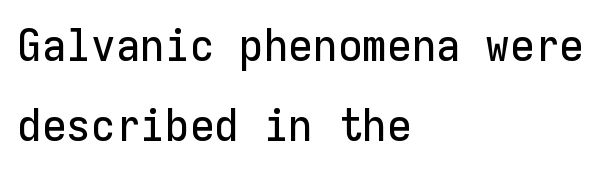
{"serif": "no", "italic": "no", "width": "normal", "stroke_contrast": "low", "x_height": "medium", "monospaced": "yes", "underline": "no", "align": "left", "line_spacing_ratio": 1.77, "letter_spacing": "normal", "letter_spacing_em": 0.0, "glyph_px": 45}
